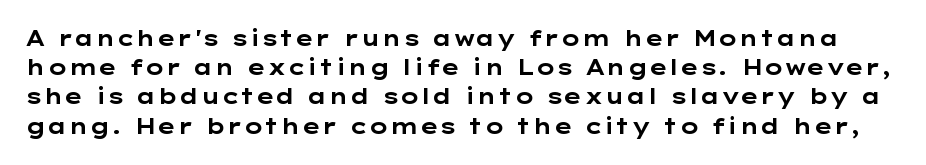
The image shows 21 px bold type, upright; set normal line spacing (1.39x), normal letter spacing, not underlined.
